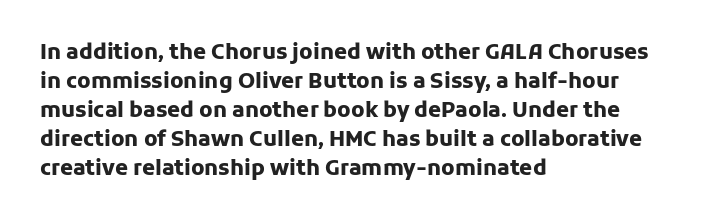
The image shows 21 px bold type, upright; set left-aligned, normal line spacing (1.38x), normal letter spacing, not underlined.
